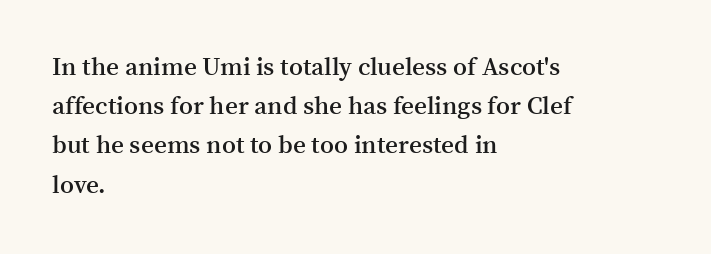
{"italic": "no", "bold": "semi", "underline": "no", "align": "left", "line_spacing": "normal", "line_spacing_ratio": 1.57, "letter_spacing": "normal", "letter_spacing_em": 0.0, "glyph_px": 25}
